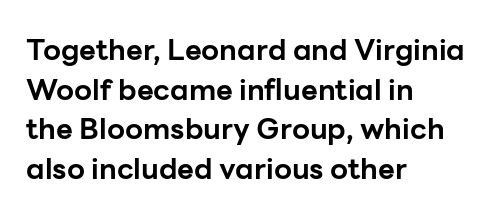
{"serif": "no", "italic": "no", "bold": "yes", "weight": "bold", "width": "normal", "stroke_contrast": "low", "x_height": "medium", "monospaced": "no", "underline": "no", "align": "left", "line_spacing": "normal", "line_spacing_ratio": 1.37, "letter_spacing": "normal", "letter_spacing_em": 0.0, "glyph_px": 29}
